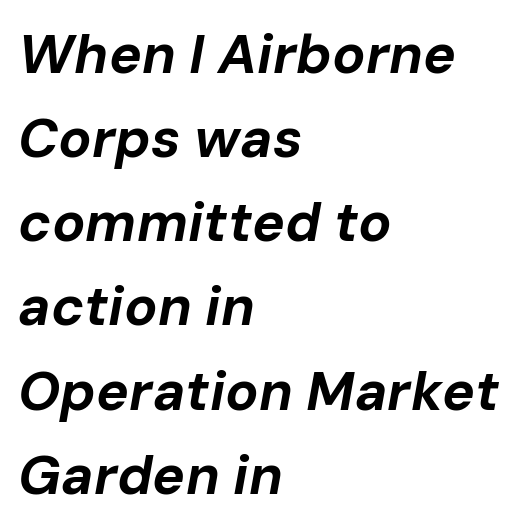
{"italic": "yes", "lean": "right", "slant_degrees": 10, "bold": "yes", "weight": "bold", "width": "normal", "stroke_contrast": "low", "x_height": "medium", "monospaced": "no", "underline": "no", "align": "left", "line_spacing": "normal", "line_spacing_ratio": 1.53, "letter_spacing": "normal", "letter_spacing_em": 0.0, "glyph_px": 55}
